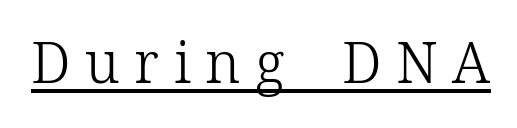
{"serif": "yes", "italic": "no", "bold": "no", "weight": "light", "width": "normal", "stroke_contrast": "low", "x_height": "medium", "monospaced": "no", "underline": "yes", "letter_spacing": "wide", "letter_spacing_em": 0.26, "glyph_px": 56}
